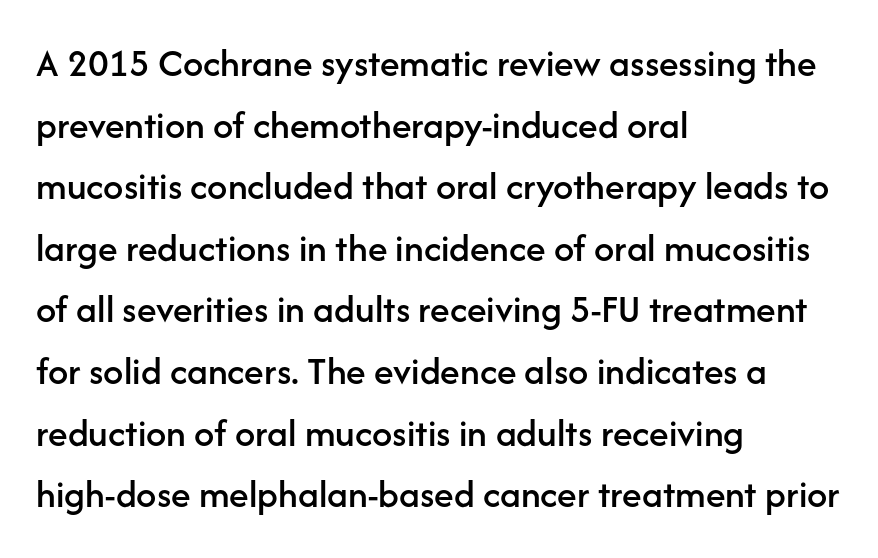
Q: Is the text italic (slanted)? A: No, it is upright.
Q: Is the typeface a serif or a sans-serif typeface? A: Sans-serif.
Q: Is the text underlined? A: No.
Q: How is the paragraph aligned? A: Left-aligned.
Q: Is the spacing between letters normal or unusually wide? A: Normal.
Q: Is the spacing between lines tight, normal or loose? A: Normal.
Q: Width (condensed, normal, or wide)? A: Normal.
Q: Stroke contrast? A: Low.
Q: x-height? A: Medium.
Q: Monospaced? A: No.
